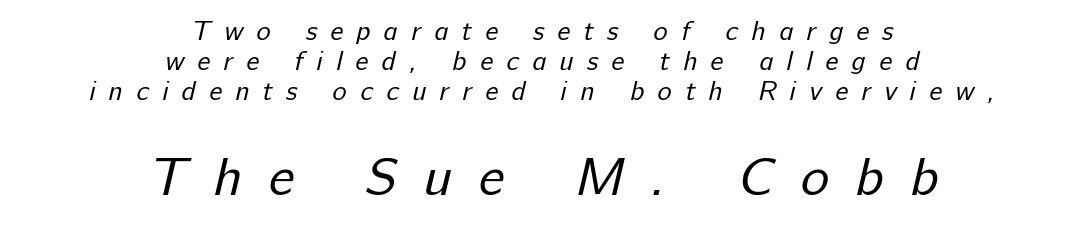
Q: Is the text bold? A: No.
Q: Is the typeface a serif or a sans-serif typeface? A: Sans-serif.
Q: Is the text underlined? A: No.
Q: How is the paragraph aligned? A: Centered.
Q: Is the spacing between letters normal or unusually wide? A: Unusually wide.
Q: Is the spacing between lines tight, normal or loose? A: Tight.
Q: Which block of text is set in a larger size, the first (top) or the second (bottom)? A: The second (bottom) one.
Q: Width (condensed, normal, or wide)? A: Normal.
Q: Stroke contrast? A: Low.
Q: x-height? A: Medium.
Q: Monospaced? A: No.
